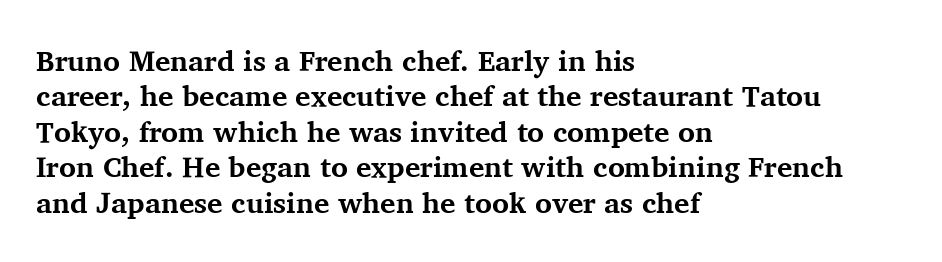
What kind of face is this? One with serifs. You can tell it's not italic because the verticals are truly vertical. Beneath every word, the page is bare. Between one letter and the next there's only the usual sliver of space. Teacher's note: observe the even left margin — that is flush-left alignment. Look at the stroke-to-counter ratio: heavy, a bold.
